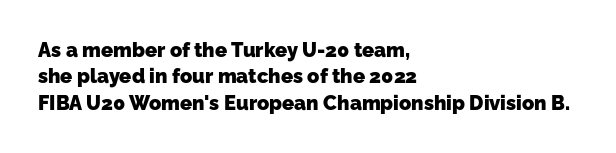
Q: Is the text bold? A: Yes.
Q: Is the text underlined? A: No.
Q: How is the paragraph aligned? A: Left-aligned.
Q: Is the spacing between letters normal or unusually wide? A: Normal.
Q: Is the spacing between lines tight, normal or loose? A: Normal.
